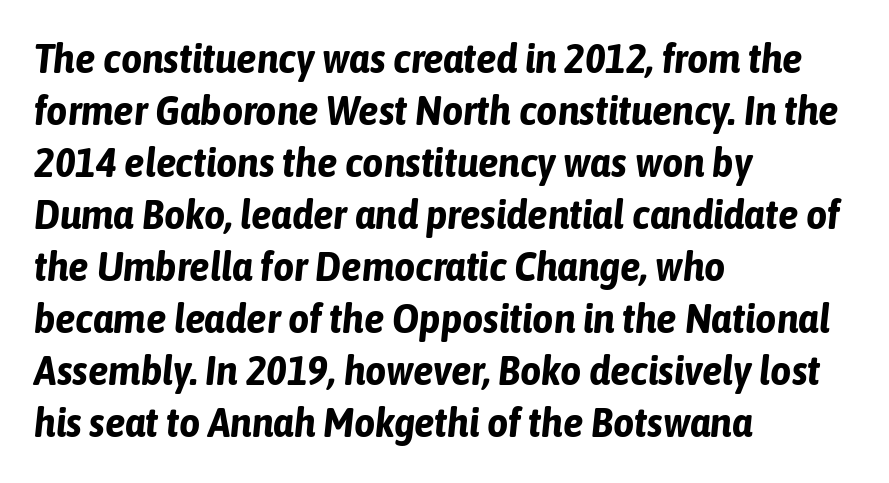
{"italic": "yes", "lean": "right", "slant_degrees": 6, "bold": "yes", "weight": "bold", "width": "condensed", "stroke_contrast": "low", "x_height": "medium", "monospaced": "no", "underline": "no", "align": "left", "line_spacing": "normal", "line_spacing_ratio": 1.27, "letter_spacing": "normal", "letter_spacing_em": 0.0, "glyph_px": 41}
